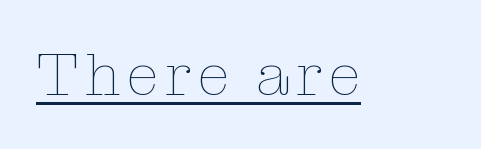
The image shows 60 px thin type, upright; set underlined; low stroke contrast and a medium x-height.
